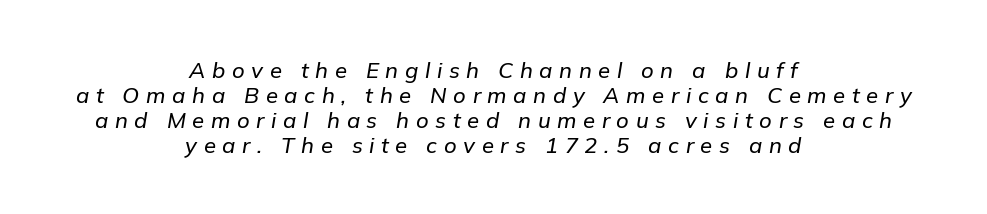
If you drew a line through each stem, it would be angled. How are the letters spaced? Widely, with obvious added tracking. Does the leading feel generous? Not at all — it's pinched. The zone under the glyphs is completely vacant. Which margin do the lines hug? Neither — every line sits in the middle.
